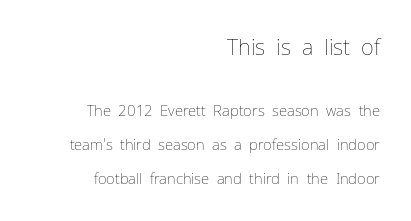
Casual observation: everything's shoved over to the right. Ascenders rise straight up at ninety degrees. Size contrast runs from large at the top to small at the bottom. This block would shrink considerably if given ordinary leading; it's expanded now. Tracking value appears to be zero — textbook default spacing.
